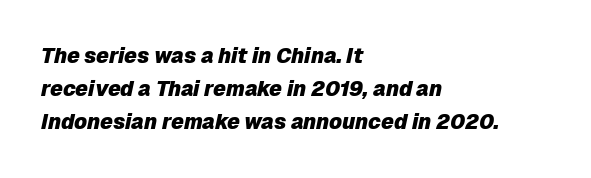
The image shows 21 px bold type, italic (leaning right); set left-aligned, normal line spacing (1.58x), normal letter spacing, not underlined.
